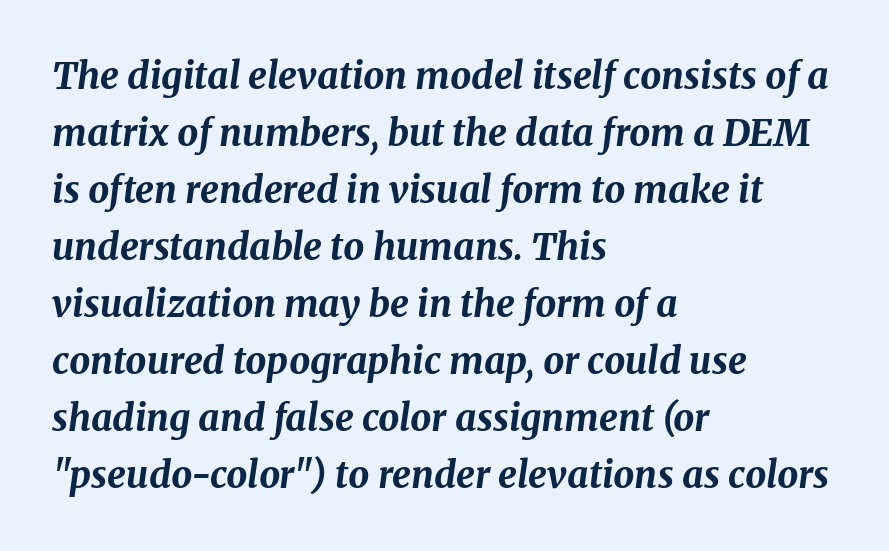
{"italic": "yes", "lean": "right", "slant_degrees": 8, "bold": "yes", "weight": "bold", "width": "normal", "stroke_contrast": "medium", "x_height": "medium", "monospaced": "no", "underline": "no", "align": "left", "line_spacing": "normal", "line_spacing_ratio": 1.54, "letter_spacing": "normal", "letter_spacing_em": 0.0, "glyph_px": 37}
